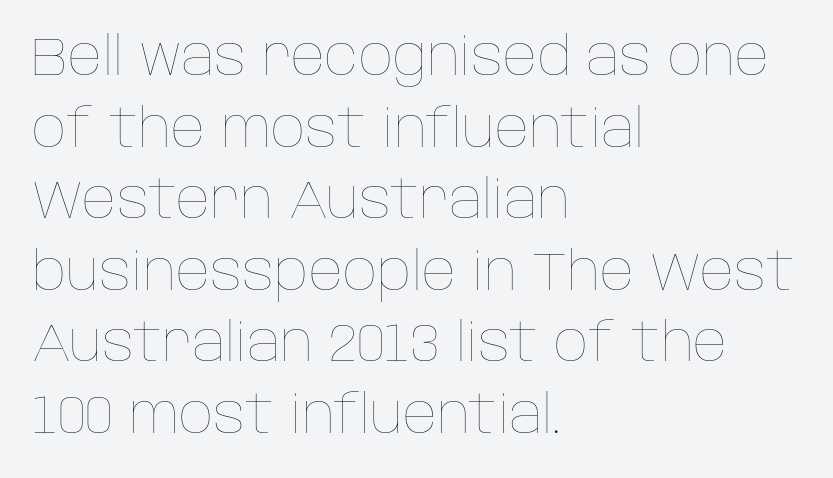
{"italic": "no", "bold": "no", "weight": "thin", "width": "normal", "stroke_contrast": "low", "x_height": "large", "monospaced": "no", "underline": "no", "align": "left", "line_spacing": "normal", "line_spacing_ratio": 1.35, "letter_spacing": "normal", "letter_spacing_em": 0.0, "glyph_px": 53}
